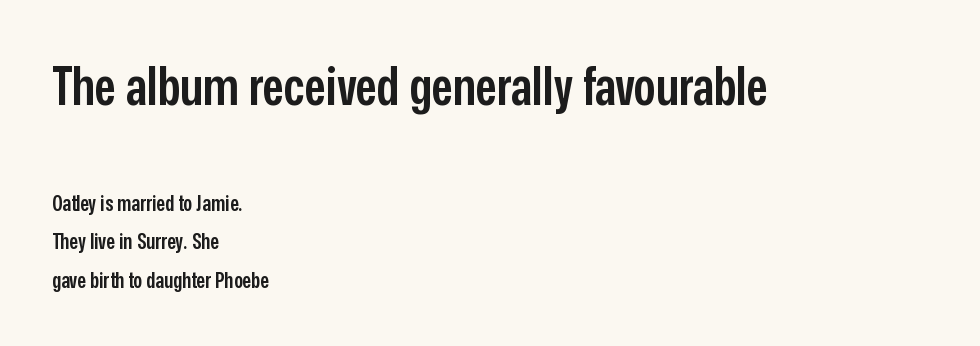
The image shows 54 px semibold, condensed sans-serif type, upright; set left-aligned, line spacing 1.74x, normal letter spacing, not underlined; the first (top) block is 2.45x larger; low stroke contrast and a medium x-height.
